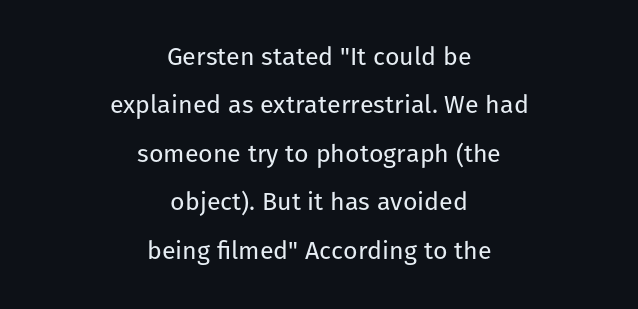
Q: Is the text bold? A: No.
Q: Is the text italic (slanted)? A: No, it is upright.
Q: Is the text underlined? A: No.
Q: How is the paragraph aligned? A: Centered.
Q: Is the spacing between letters normal or unusually wide? A: Normal.
Q: Is the spacing between lines tight, normal or loose? A: Loose.
